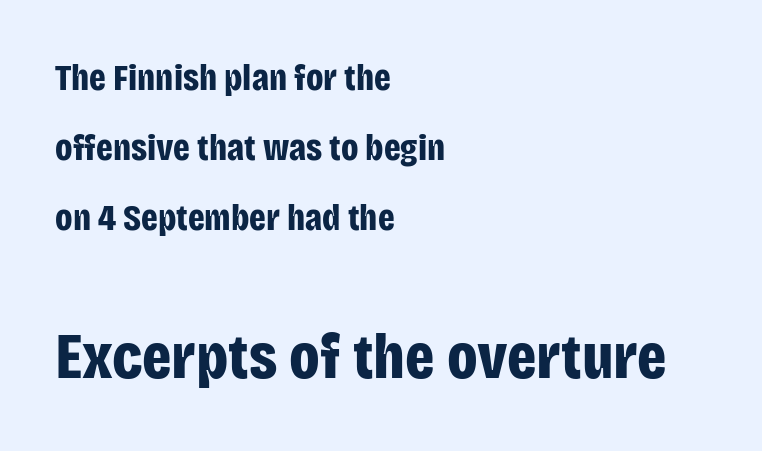
{"serif": "no", "italic": "no", "bold": "yes", "weight": "bold", "width": "condensed", "stroke_contrast": "low", "x_height": "large", "monospaced": "no", "underline": "no", "align": "left", "line_spacing_ratio": 1.89, "letter_spacing": "normal", "letter_spacing_em": 0.0, "larger_block": "second", "size_ratio": 1.76, "glyph_px": 65}
